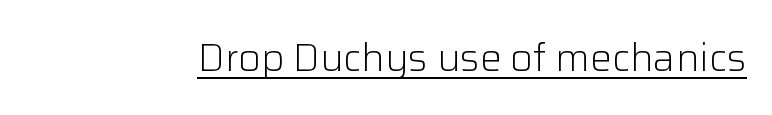
{"serif": "no", "italic": "no", "bold": "no", "weight": "light", "width": "normal", "stroke_contrast": "low", "x_height": "medium", "monospaced": "no", "underline": "yes", "letter_spacing": "normal", "letter_spacing_em": 0.0, "glyph_px": 39}
